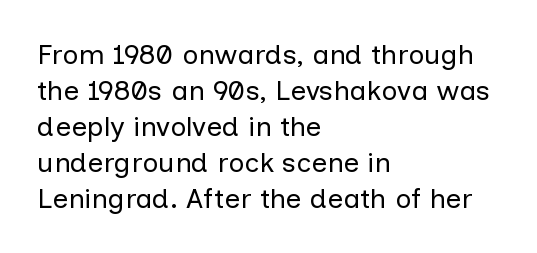
{"serif": "no", "italic": "no", "bold": "no", "weight": "regular", "width": "normal", "stroke_contrast": "low", "x_height": "medium", "monospaced": "no", "underline": "no", "align": "left", "line_spacing": "normal", "line_spacing_ratio": 1.29, "letter_spacing": "normal", "letter_spacing_em": 0.0, "glyph_px": 28}
